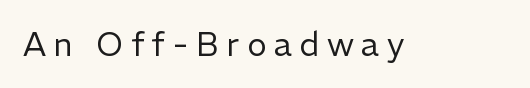
{"serif": "no", "italic": "no", "bold": "no", "weight": "regular", "width": "normal", "stroke_contrast": "low", "x_height": "medium", "monospaced": "no", "underline": "no", "letter_spacing": "wide", "letter_spacing_em": 0.23, "glyph_px": 33}
